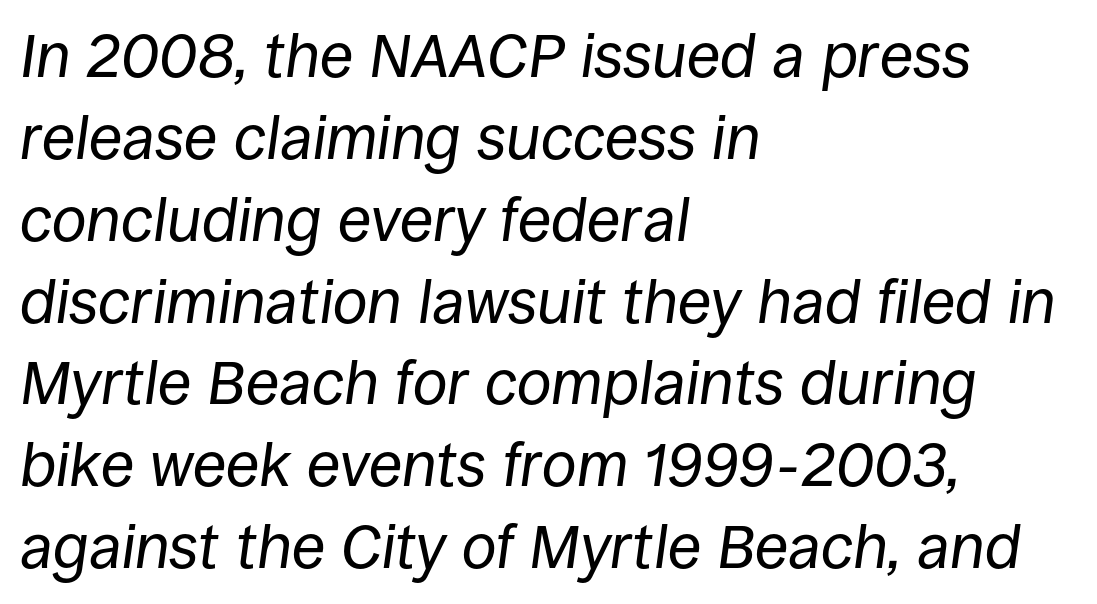
Q: Is the text bold? A: No.
Q: Is the text italic (slanted)? A: Yes, it leans right by about 8 degrees.
Q: Is the text underlined? A: No.
Q: How is the paragraph aligned? A: Left-aligned.
Q: Is the spacing between letters normal or unusually wide? A: Normal.
Q: Is the spacing between lines tight, normal or loose? A: Normal.
Q: Width (condensed, normal, or wide)? A: Normal.
Q: Stroke contrast? A: Low.
Q: x-height? A: Large.
Q: Monospaced? A: No.
